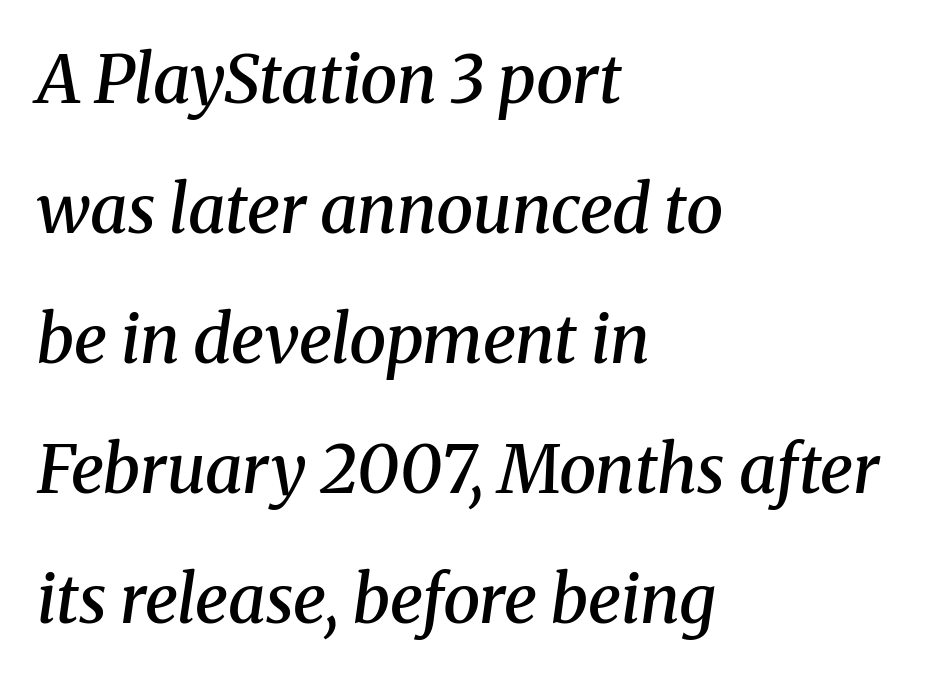
Q: Is the text bold? A: Semi-bold.
Q: Is the text italic (slanted)? A: Yes, it leans right by about 8 degrees.
Q: Is the typeface a serif or a sans-serif typeface? A: Serif.
Q: Is the text underlined? A: No.
Q: How is the paragraph aligned? A: Left-aligned.
Q: Is the spacing between letters normal or unusually wide? A: Normal.
Q: Is the spacing between lines tight, normal or loose? A: Loose.
Q: Width (condensed, normal, or wide)? A: Normal.
Q: Stroke contrast? A: Medium.
Q: x-height? A: Medium.
Q: Monospaced? A: No.
